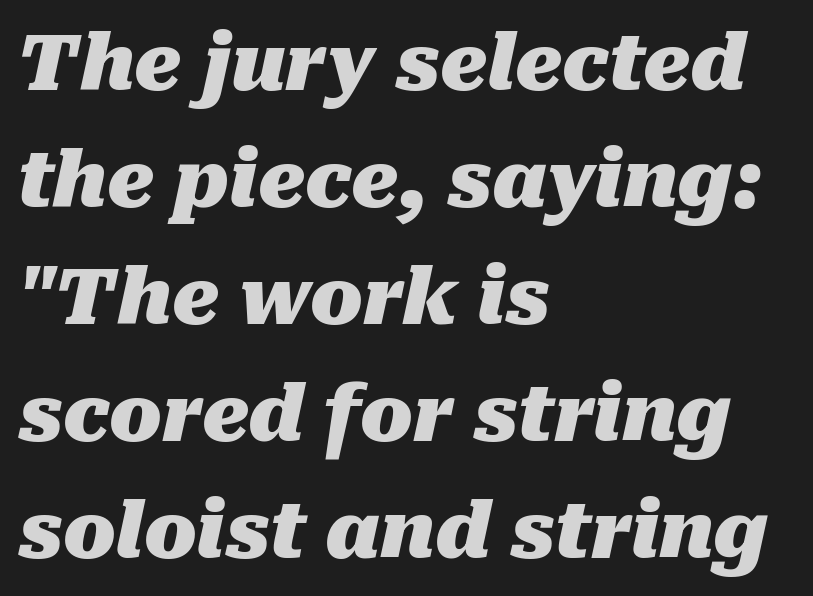
{"italic": "yes", "lean": "right", "slant_degrees": 10, "bold": "yes", "weight": "heavy", "width": "normal", "stroke_contrast": "medium", "x_height": "medium", "monospaced": "no", "underline": "no", "align": "left", "line_spacing": "normal", "line_spacing_ratio": 1.52, "letter_spacing": "normal", "letter_spacing_em": 0.0, "glyph_px": 77}
